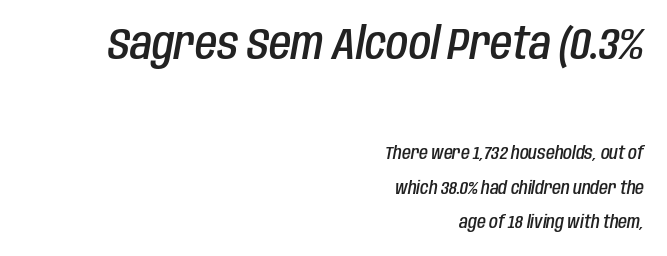
Q: Is the text bold? A: Semi-bold.
Q: Is the text italic (slanted)? A: Yes, it leans right by about 10 degrees.
Q: Is the text underlined? A: No.
Q: How is the paragraph aligned? A: Right-aligned.
Q: Is the spacing between letters normal or unusually wide? A: Normal.
Q: Is the spacing between lines tight, normal or loose? A: Loose.
Q: Which block of text is set in a larger size, the first (top) or the second (bottom)? A: The first (top) one.
Q: Width (condensed, normal, or wide)? A: Condensed.
Q: Stroke contrast? A: Low.
Q: x-height? A: Large.
Q: Monospaced? A: No.
